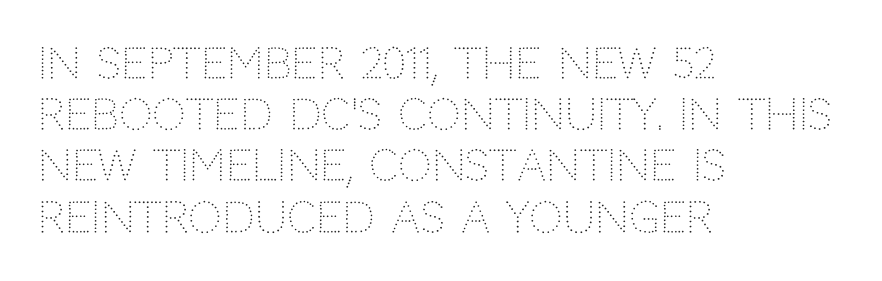
The image shows 42 px light sans-serif type, upright; set left-aligned, line spacing 1.22x, normal letter spacing, not underlined; low stroke contrast and a large x-height.
